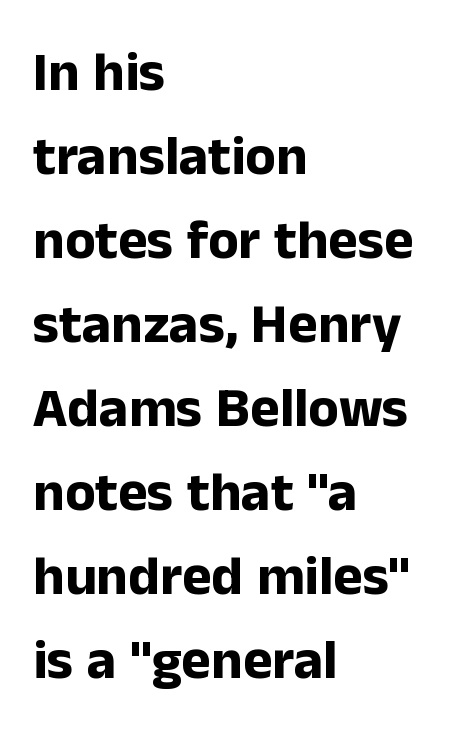
Q: Is the text bold? A: Yes.
Q: Is the text italic (slanted)? A: No, it is upright.
Q: Is the typeface a serif or a sans-serif typeface? A: Sans-serif.
Q: Is the text underlined? A: No.
Q: How is the paragraph aligned? A: Left-aligned.
Q: Is the spacing between letters normal or unusually wide? A: Normal.
Q: Is the spacing between lines tight, normal or loose? A: Normal.
Q: Width (condensed, normal, or wide)? A: Normal.
Q: Stroke contrast? A: Low.
Q: x-height? A: Medium.
Q: Monospaced? A: No.
